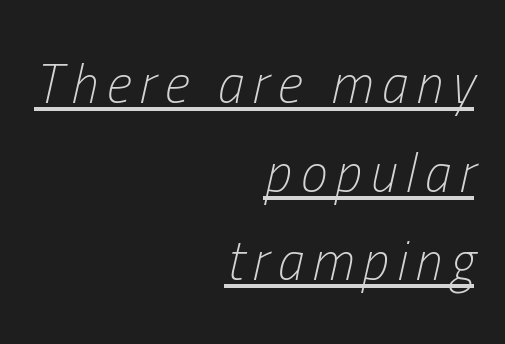
{"italic": "yes", "lean": "right", "slant_degrees": 13, "bold": "no", "weight": "light", "width": "condensed", "stroke_contrast": "low", "x_height": "medium", "monospaced": "no", "underline": "yes", "align": "right", "line_spacing": "normal", "line_spacing_ratio": 1.64, "glyph_px": 54}
